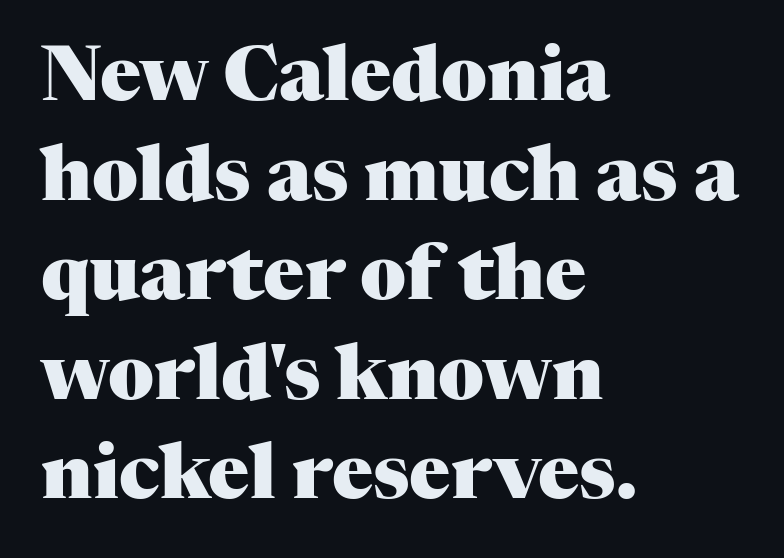
Q: Is the text bold? A: Yes.
Q: Is the text italic (slanted)? A: No, it is upright.
Q: Is the typeface a serif or a sans-serif typeface? A: Serif.
Q: Is the text underlined? A: No.
Q: How is the paragraph aligned? A: Left-aligned.
Q: Is the spacing between letters normal or unusually wide? A: Normal.
Q: Is the spacing between lines tight, normal or loose? A: Normal.
Q: Width (condensed, normal, or wide)? A: Normal.
Q: Stroke contrast? A: Medium.
Q: x-height? A: Medium.
Q: Monospaced? A: No.
